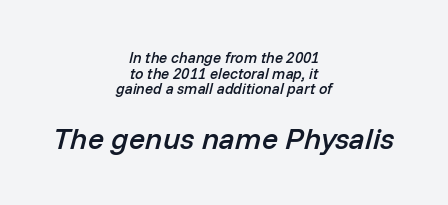
Q: Is the text bold? A: Semi-bold.
Q: Is the text italic (slanted)? A: Yes, it leans right by about 14 degrees.
Q: Is the text underlined? A: No.
Q: How is the paragraph aligned? A: Centered.
Q: Is the spacing between letters normal or unusually wide? A: Normal.
Q: Is the spacing between lines tight, normal or loose? A: Tight.
Q: Which block of text is set in a larger size, the first (top) or the second (bottom)? A: The second (bottom) one.
Q: Width (condensed, normal, or wide)? A: Normal.
Q: Stroke contrast? A: Low.
Q: x-height? A: Medium.
Q: Monospaced? A: No.
